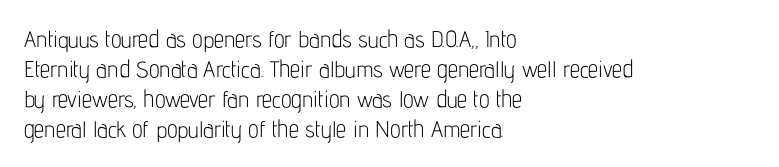
Q: Is the text bold? A: No.
Q: Is the text italic (slanted)? A: No, it is upright.
Q: Is the text underlined? A: No.
Q: How is the paragraph aligned? A: Left-aligned.
Q: Is the spacing between letters normal or unusually wide? A: Normal.
Q: Is the spacing between lines tight, normal or loose? A: Normal.
